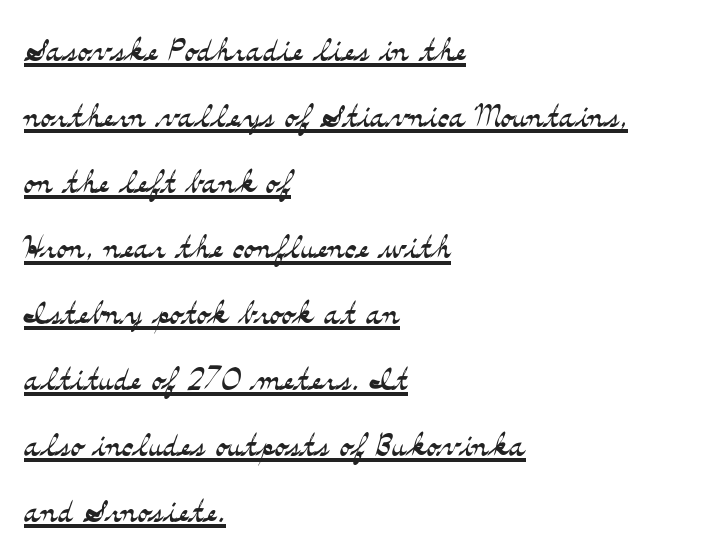
{"serif": "yes", "bold": "no", "weight": "light", "width": "wide", "stroke_contrast": "medium", "x_height": "small", "monospaced": "no", "underline": "yes", "align": "left", "line_spacing": "normal", "line_spacing_ratio": 1.53, "letter_spacing": "normal", "letter_spacing_em": 0.0, "glyph_px": 43}
